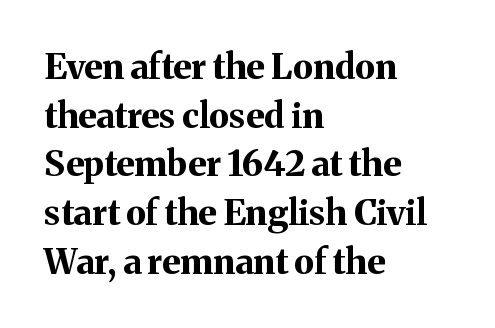
Q: Is the text bold? A: Yes.
Q: Is the text italic (slanted)? A: No, it is upright.
Q: Is the typeface a serif or a sans-serif typeface? A: Serif.
Q: Is the text underlined? A: No.
Q: How is the paragraph aligned? A: Left-aligned.
Q: Is the spacing between letters normal or unusually wide? A: Normal.
Q: Is the spacing between lines tight, normal or loose? A: Normal.
Q: Width (condensed, normal, or wide)? A: Normal.
Q: Stroke contrast? A: Medium.
Q: x-height? A: Medium.
Q: Monospaced? A: No.
